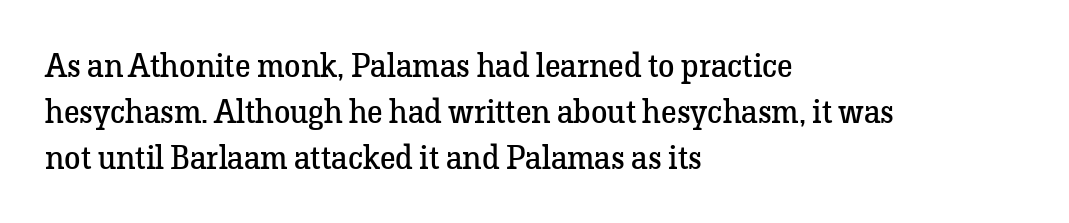
Q: Is the text bold? A: No.
Q: Is the text italic (slanted)? A: No, it is upright.
Q: Is the typeface a serif or a sans-serif typeface? A: Serif.
Q: Is the text underlined? A: No.
Q: How is the paragraph aligned? A: Left-aligned.
Q: Is the spacing between letters normal or unusually wide? A: Normal.
Q: Is the spacing between lines tight, normal or loose? A: Normal.
Q: Width (condensed, normal, or wide)? A: Normal.
Q: Stroke contrast? A: Low.
Q: x-height? A: Medium.
Q: Monospaced? A: No.
